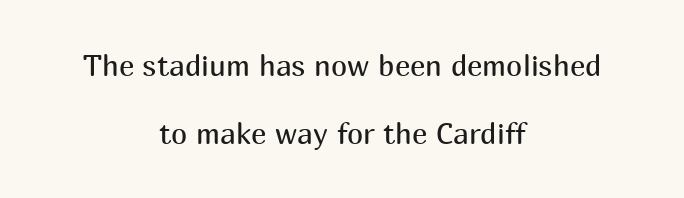
Q: Is the text bold? A: No.
Q: Is the text italic (slanted)? A: No, it is upright.
Q: Is the typeface a serif or a sans-serif typeface? A: Sans-serif.
Q: Is the text underlined? A: No.
Q: How is the paragraph aligned? A: Centered.
Q: Is the spacing between letters normal or unusually wide? A: Normal.
Q: Is the spacing between lines tight, normal or loose? A: Loose.
Q: Width (condensed, normal, or wide)? A: Normal.
Q: Stroke contrast? A: Medium.
Q: x-height? A: Medium.
Q: Monospaced? A: No.
